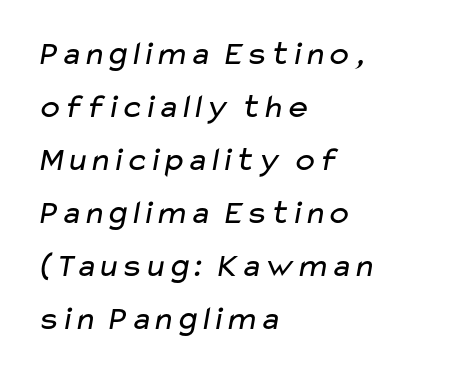
{"serif": "no", "bold": "no", "weight": "regular", "width": "wide", "stroke_contrast": "low", "x_height": "medium", "monospaced": "no", "underline": "no", "align": "left", "line_spacing": "normal", "line_spacing_ratio": 1.56, "letter_spacing": "normal", "letter_spacing_em": 0.0, "glyph_px": 34}
